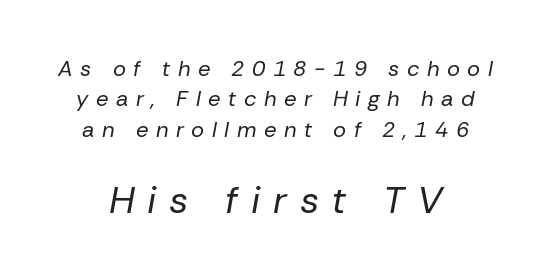
This sample uses expanded letter spacing, leaving extra air between glyphs. The strokes are not fattened; the text isn't bold. Typesetter's note — lower block bumped up in size, upper block left smaller. You can tell it's italic because the verticals aren't actually vertical.
